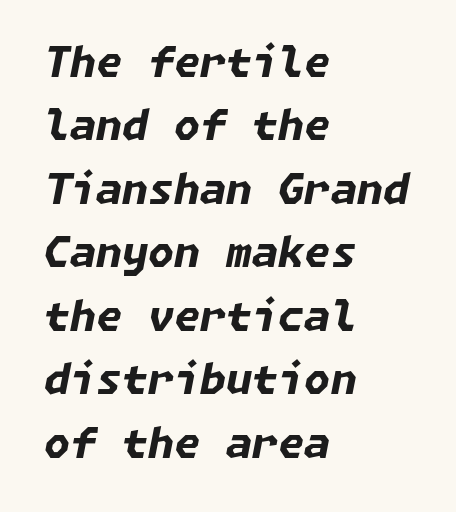
{"italic": "yes", "lean": "right", "slant_degrees": 11, "bold": "yes", "weight": "bold", "width": "normal", "stroke_contrast": "low", "x_height": "medium", "underline": "no", "align": "left", "line_spacing": "normal", "line_spacing_ratio": 1.51, "letter_spacing": "normal", "letter_spacing_em": 0.0, "glyph_px": 42}
